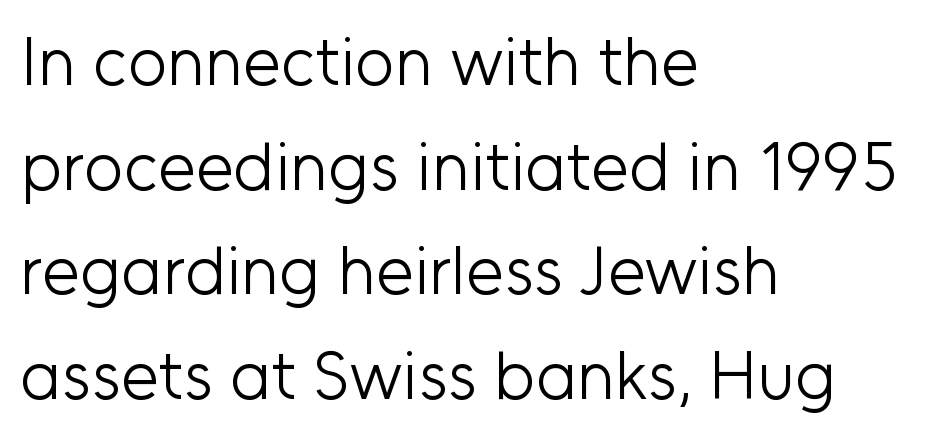
{"serif": "no", "italic": "no", "bold": "no", "weight": "light", "width": "normal", "stroke_contrast": "low", "x_height": "medium", "monospaced": "no", "underline": "no", "align": "left", "line_spacing": "normal", "line_spacing_ratio": 1.54, "letter_spacing": "normal", "letter_spacing_em": 0.0, "glyph_px": 68}
